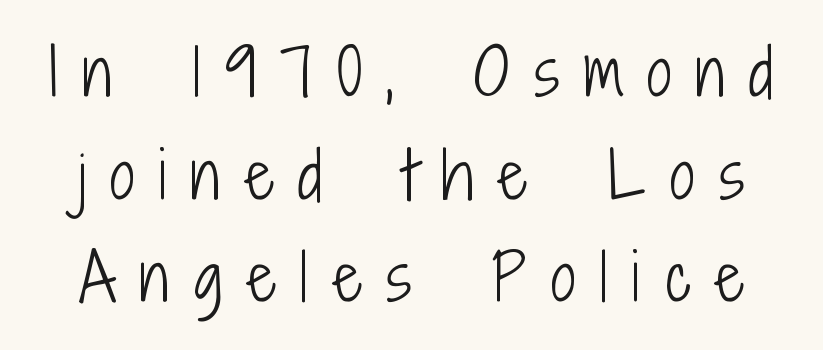
Q: Is the text bold? A: No.
Q: Is the text italic (slanted)? A: No, it is upright.
Q: Is the typeface a serif or a sans-serif typeface? A: Sans-serif.
Q: Is the text underlined? A: No.
Q: Is the spacing between letters normal or unusually wide? A: Unusually wide.
Q: Is the spacing between lines tight, normal or loose? A: Normal.
Q: Width (condensed, normal, or wide)? A: Condensed.
Q: Stroke contrast? A: Low.
Q: x-height? A: Medium.
Q: Monospaced? A: No.
